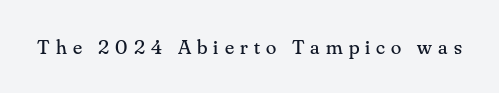
The image shows 21 px text type, upright; set unusually wide letter spacing (+0.29 em), not underlined.
